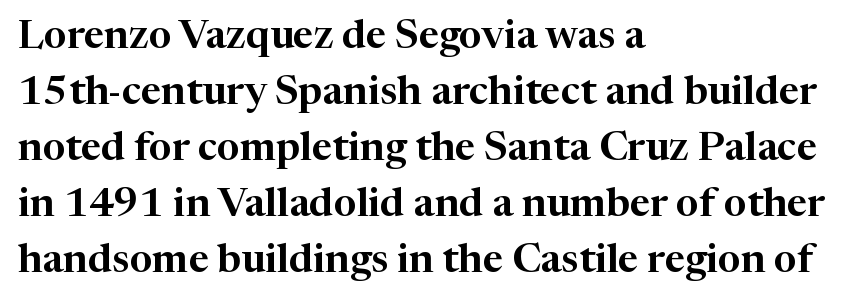
Q: Is the text italic (slanted)? A: No, it is upright.
Q: Is the typeface a serif or a sans-serif typeface? A: Serif.
Q: Is the text underlined? A: No.
Q: How is the paragraph aligned? A: Left-aligned.
Q: Is the spacing between letters normal or unusually wide? A: Normal.
Q: Is the spacing between lines tight, normal or loose? A: Normal.
Q: Width (condensed, normal, or wide)? A: Normal.
Q: Stroke contrast? A: High.
Q: x-height? A: Medium.
Q: Monospaced? A: No.
